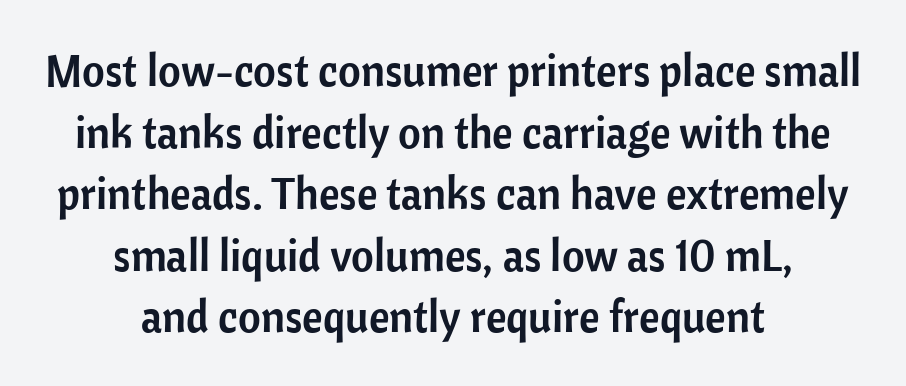
The image shows 44 px sans-serif type, upright; set centered, normal line spacing (1.4x), normal letter spacing, not underlined; low stroke contrast and a medium x-height.
